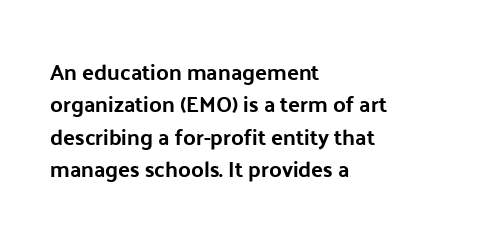
Q: Is the text bold? A: Yes.
Q: Is the text italic (slanted)? A: No, it is upright.
Q: Is the text underlined? A: No.
Q: How is the paragraph aligned? A: Left-aligned.
Q: Is the spacing between letters normal or unusually wide? A: Normal.
Q: Is the spacing between lines tight, normal or loose? A: Normal.
